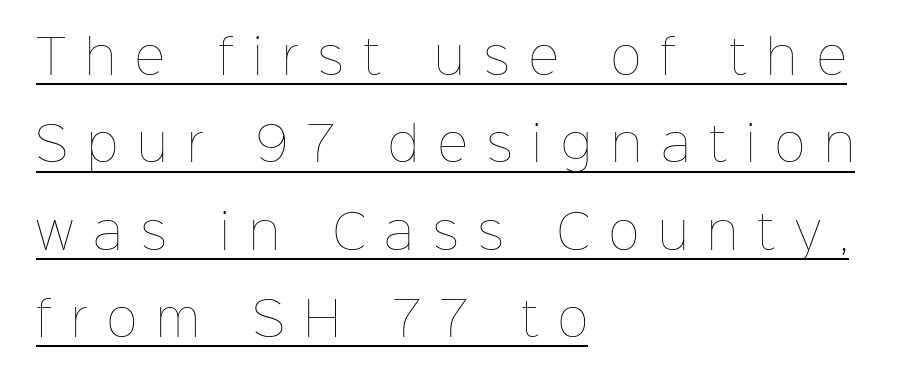
The lettering is marked with a stroke running underneath it. Is this a fixed-width face? No — the glyphs have proportional, varying widths. The font is comparable to plain body text, perhaps lighter. The typesetter chose a ragged-right arrangement here. Quick note: not italic, upright.
